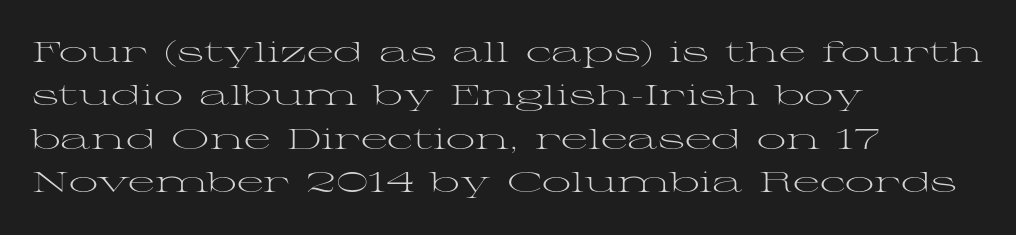
{"serif": "yes", "italic": "no", "bold": "no", "weight": "light", "width": "wide", "stroke_contrast": "medium", "x_height": "medium", "monospaced": "no", "underline": "no", "align": "left", "line_spacing": "normal", "line_spacing_ratio": 1.5, "letter_spacing": "normal", "letter_spacing_em": 0.0, "glyph_px": 29}
